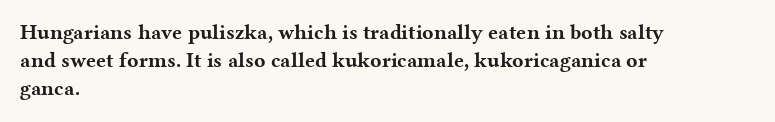
The image shows 21 px bold type, upright; set left-aligned, normal line spacing (1.34x), normal letter spacing, not underlined.
